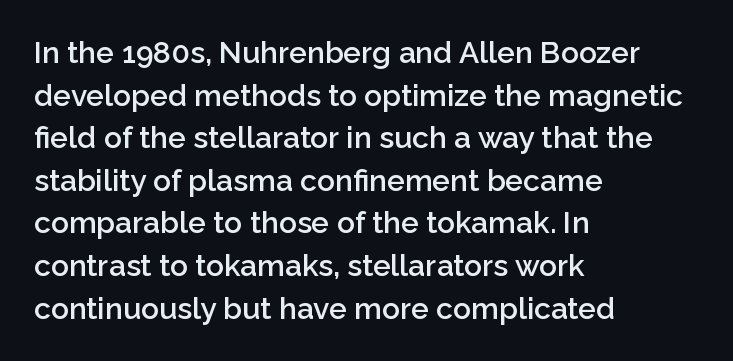
Q: Is the text bold? A: Semi-bold.
Q: Is the text italic (slanted)? A: No, it is upright.
Q: Is the typeface a serif or a sans-serif typeface? A: Sans-serif.
Q: Is the text underlined? A: No.
Q: How is the paragraph aligned? A: Left-aligned.
Q: Is the spacing between letters normal or unusually wide? A: Normal.
Q: Is the spacing between lines tight, normal or loose? A: Normal.
Q: Width (condensed, normal, or wide)? A: Normal.
Q: Stroke contrast? A: Low.
Q: x-height? A: Medium.
Q: Monospaced? A: No.
